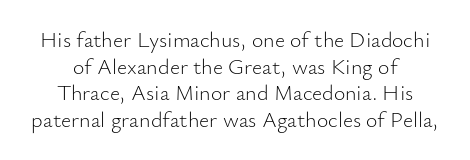
Q: Is the text bold? A: No.
Q: Is the text italic (slanted)? A: No, it is upright.
Q: Is the text underlined? A: No.
Q: Is the spacing between letters normal or unusually wide? A: Normal.
